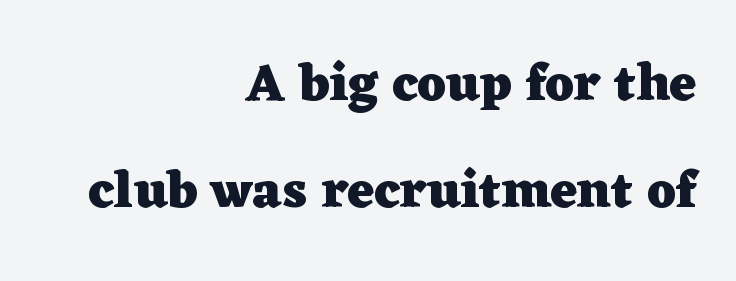
Q: Is the text bold? A: Yes.
Q: Is the text italic (slanted)? A: No, it is upright.
Q: Is the typeface a serif or a sans-serif typeface? A: Serif.
Q: Is the text underlined? A: No.
Q: How is the paragraph aligned? A: Right-aligned.
Q: Is the spacing between letters normal or unusually wide? A: Normal.
Q: Is the spacing between lines tight, normal or loose? A: Loose.
Q: Width (condensed, normal, or wide)? A: Wide.
Q: Stroke contrast? A: Low.
Q: x-height? A: Medium.
Q: Monospaced? A: No.
